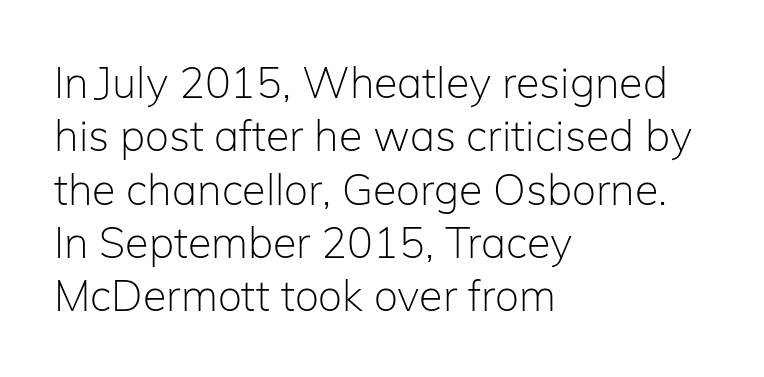
Clear beneath every line of the passage. The strokes carry an ordinary text weight at most. Students, note that the glyphs here touch the page at normal intervals. Serif or sans? Sans — the stroke terminals are bare. Notice how the passage keeps a crisp vertical edge on the left only.
